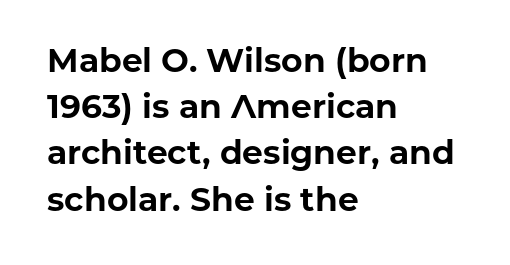
{"serif": "no", "italic": "no", "bold": "yes", "weight": "bold", "width": "normal", "stroke_contrast": "low", "x_height": "medium", "monospaced": "no", "underline": "no", "align": "left", "line_spacing": "normal", "line_spacing_ratio": 1.4, "letter_spacing": "normal", "letter_spacing_em": 0.0, "glyph_px": 33}
